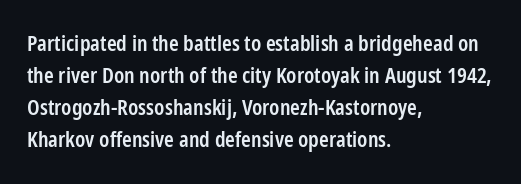
{"italic": "no", "bold": "semi", "underline": "no", "align": "left", "line_spacing": "normal", "line_spacing_ratio": 1.45, "letter_spacing": "normal", "letter_spacing_em": 0.0, "glyph_px": 22}
